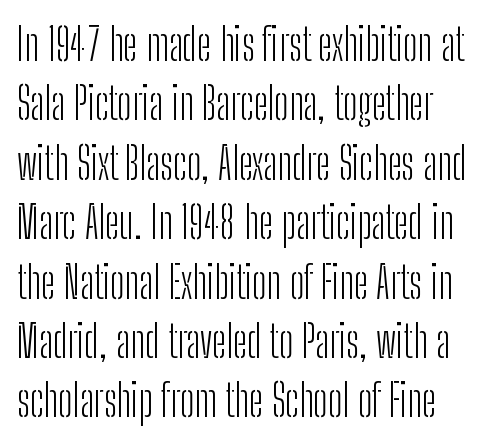
The image shows 44 px light, condensed sans-serif type, upright; set normal line spacing (1.35x), normal letter spacing, not underlined; low stroke contrast and a medium x-height.
